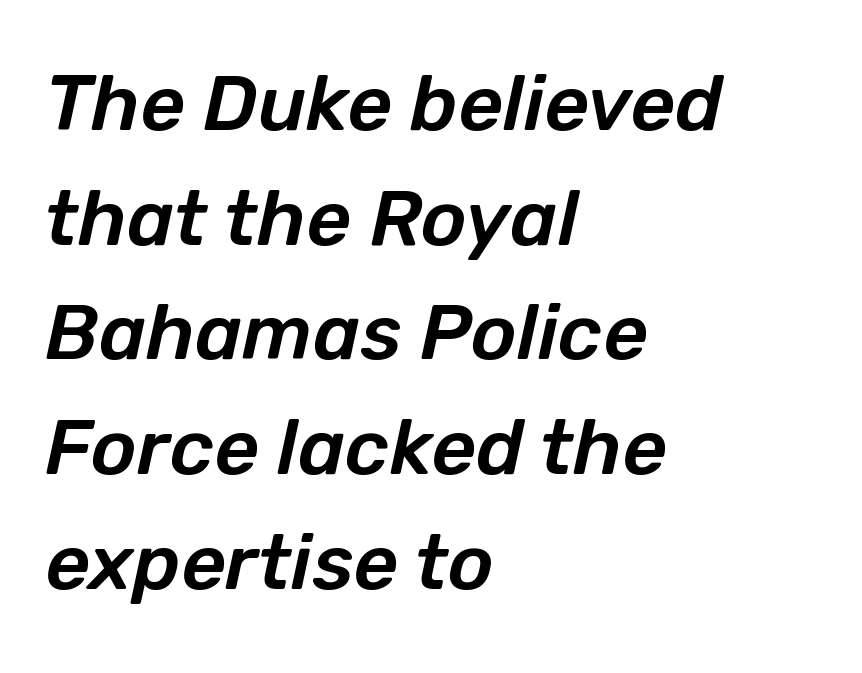
Between one letter and the next there's only the usual sliver of space. Horizontal alignment here is leftward, the default for most running prose. Style check: oblique. Evenly set lines give the paragraph a standard silhouette. Descenders are the only things crossing below the line.
